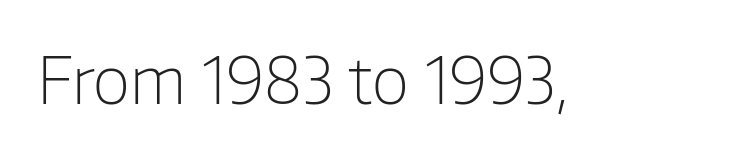
{"serif": "no", "italic": "no", "bold": "no", "weight": "light", "width": "normal", "stroke_contrast": "low", "x_height": "medium", "monospaced": "no", "underline": "no", "letter_spacing": "normal", "letter_spacing_em": 0.0, "glyph_px": 65}
